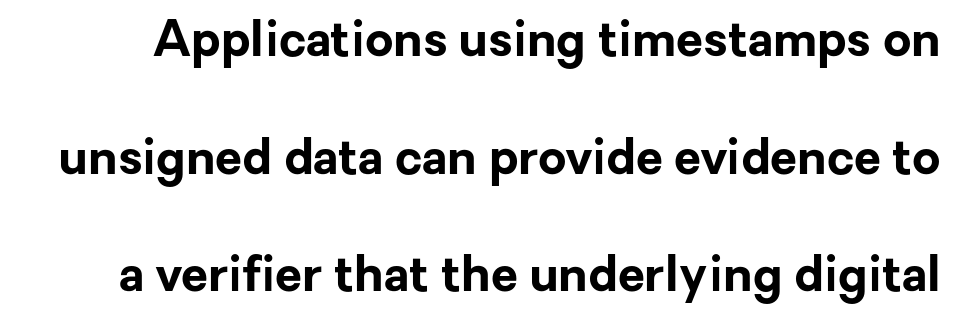
{"serif": "no", "italic": "no", "bold": "yes", "weight": "bold", "width": "normal", "stroke_contrast": "low", "x_height": "medium", "monospaced": "no", "underline": "no", "line_spacing": "loose", "line_spacing_ratio": 2.4, "letter_spacing": "normal", "letter_spacing_em": 0.0, "glyph_px": 49}
